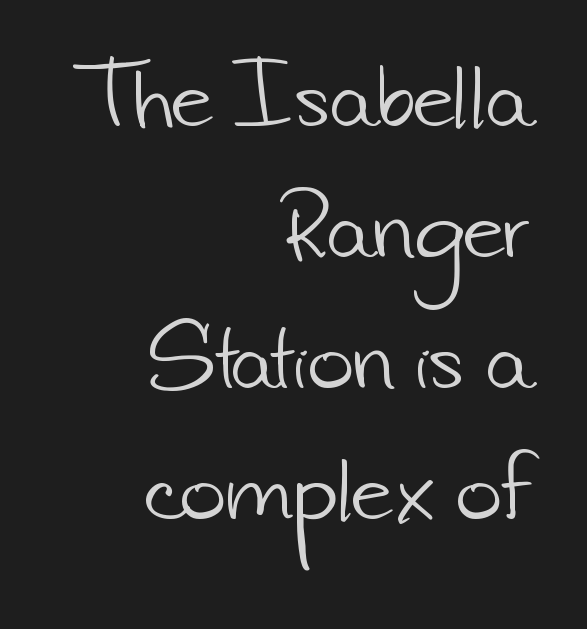
Q: Is the text bold? A: No.
Q: Is the typeface a serif or a sans-serif typeface? A: Sans-serif.
Q: Is the text underlined? A: No.
Q: How is the paragraph aligned? A: Right-aligned.
Q: Is the spacing between letters normal or unusually wide? A: Normal.
Q: Is the spacing between lines tight, normal or loose? A: Normal.
Q: Width (condensed, normal, or wide)? A: Normal.
Q: Stroke contrast? A: Low.
Q: x-height? A: Small.
Q: Monospaced? A: No.
